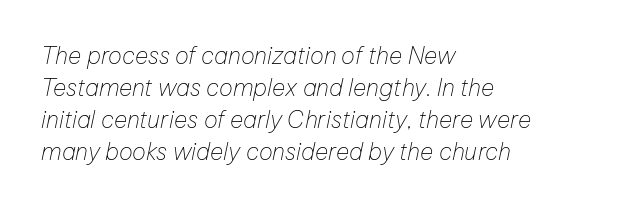
Q: Is the text bold? A: No.
Q: Is the text italic (slanted)? A: Yes, it leans right by about 12 degrees.
Q: Is the text underlined? A: No.
Q: How is the paragraph aligned? A: Left-aligned.
Q: Is the spacing between letters normal or unusually wide? A: Normal.
Q: Is the spacing between lines tight, normal or loose? A: Normal.
